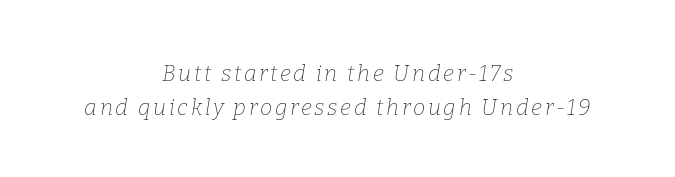
The image shows 22 px text type, italic (leaning right); set centered, normal line spacing (1.53x), not underlined.
